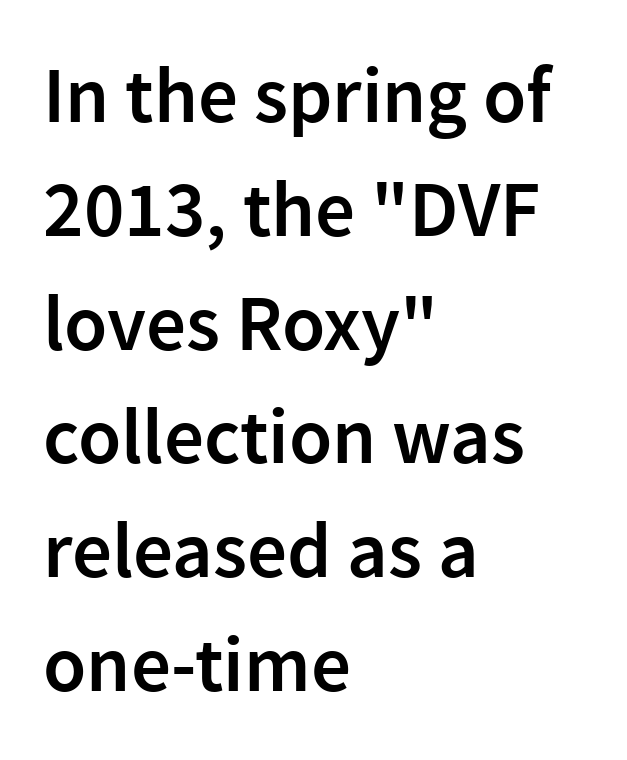
The image shows 79 px semibold sans-serif type, upright; set left-aligned, normal line spacing (1.44x), normal letter spacing, not underlined; low stroke contrast and a medium x-height.
